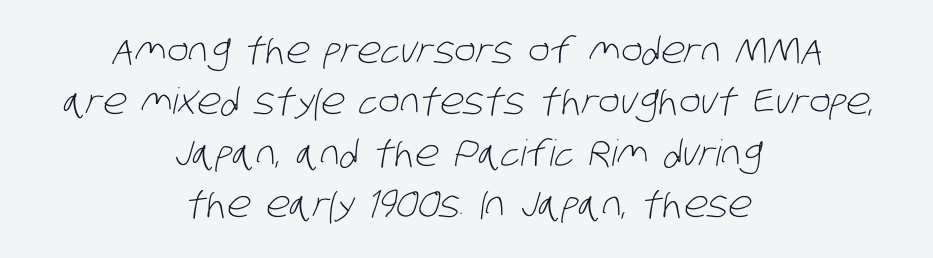
{"serif": "no", "bold": "no", "weight": "light", "width": "condensed", "stroke_contrast": "low", "x_height": "large", "monospaced": "no", "underline": "no", "align": "center", "line_spacing": "normal", "line_spacing_ratio": 1.43, "letter_spacing": "normal", "letter_spacing_em": 0.0, "glyph_px": 36}
